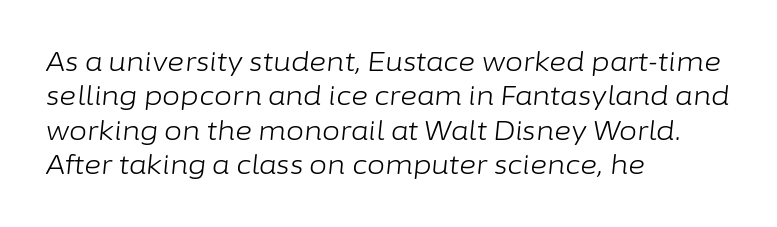
{"italic": "yes", "lean": "right", "slant_degrees": 6, "bold": "no", "underline": "no", "align": "left", "line_spacing": "normal", "line_spacing_ratio": 1.32, "letter_spacing": "normal", "letter_spacing_em": 0.0, "glyph_px": 26}
